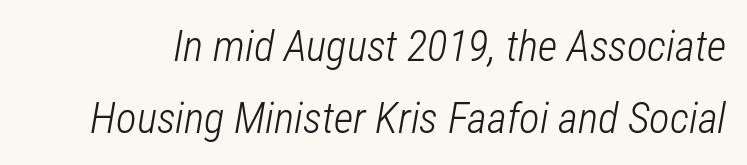
Note the varied advance widths — an 'i' is clearly narrower than an 'm'. These glyphs show unthickened strokes, regular width or finer. The space directly below the letters is spotless. Emphasis-style slanted type is in use. Normally led — the rows are evenly, conventionally spaced. Short note: letters normally spaced.
